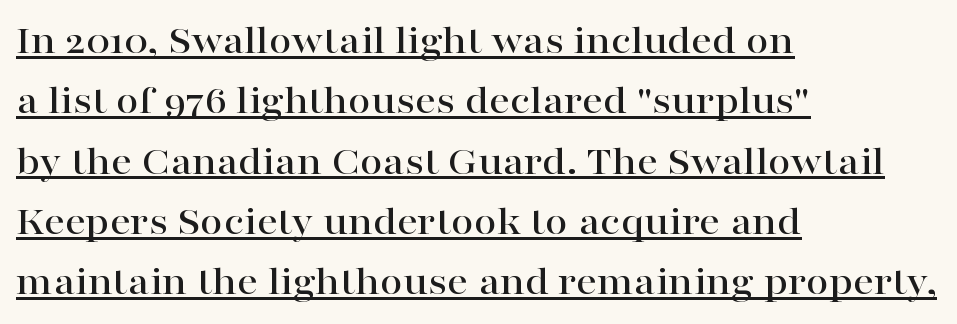
Q: Is the text italic (slanted)? A: No, it is upright.
Q: Is the typeface a serif or a sans-serif typeface? A: Serif.
Q: Is the text underlined? A: Yes.
Q: How is the paragraph aligned? A: Left-aligned.
Q: Is the spacing between letters normal or unusually wide? A: Normal.
Q: Is the spacing between lines tight, normal or loose? A: Normal.
Q: Width (condensed, normal, or wide)? A: Wide.
Q: Stroke contrast? A: High.
Q: x-height? A: Medium.
Q: Monospaced? A: No.
